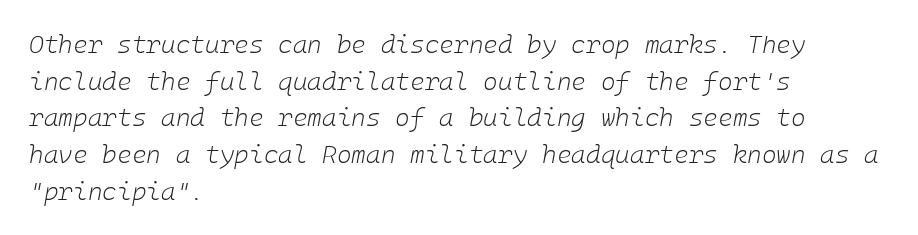
The image shows 25 px text type, italic (leaning right); set left-aligned, normal line spacing (1.47x), normal letter spacing, not underlined.
